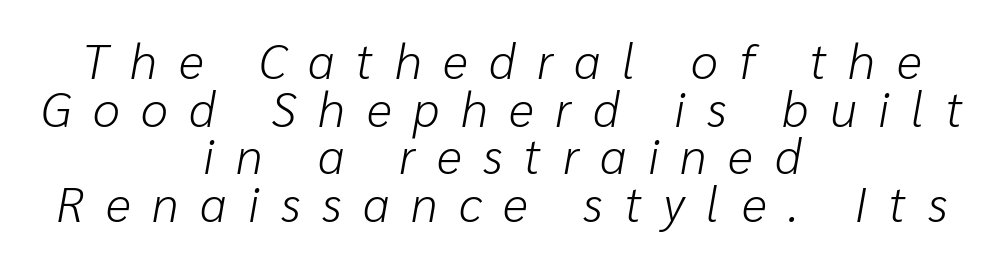
Q: Is the text bold? A: No.
Q: Is the text italic (slanted)? A: Yes, it leans right by about 10 degrees.
Q: Is the text underlined? A: No.
Q: How is the paragraph aligned? A: Centered.
Q: Is the spacing between letters normal or unusually wide? A: Unusually wide.
Q: Is the spacing between lines tight, normal or loose? A: Tight.
Q: Width (condensed, normal, or wide)? A: Normal.
Q: Stroke contrast? A: Low.
Q: x-height? A: Medium.
Q: Monospaced? A: No.
